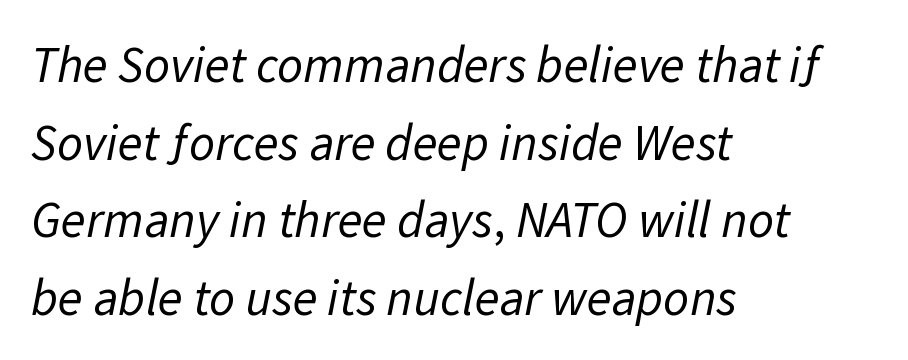
Q: Is the text bold? A: No.
Q: Is the typeface a serif or a sans-serif typeface? A: Sans-serif.
Q: Is the text underlined? A: No.
Q: How is the paragraph aligned? A: Left-aligned.
Q: Is the spacing between letters normal or unusually wide? A: Normal.
Q: Is the spacing between lines tight, normal or loose? A: Normal.
Q: Width (condensed, normal, or wide)? A: Normal.
Q: Stroke contrast? A: Low.
Q: x-height? A: Medium.
Q: Monospaced? A: No.
